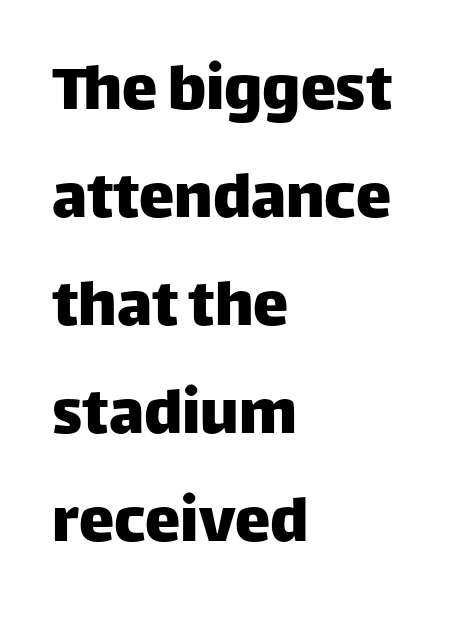
Q: Is the text italic (slanted)? A: No, it is upright.
Q: Is the typeface a serif or a sans-serif typeface? A: Sans-serif.
Q: Is the text underlined? A: No.
Q: How is the paragraph aligned? A: Left-aligned.
Q: Is the spacing between letters normal or unusually wide? A: Normal.
Q: Is the spacing between lines tight, normal or loose? A: Normal.
Q: Width (condensed, normal, or wide)? A: Normal.
Q: Stroke contrast? A: Low.
Q: x-height? A: Large.
Q: Monospaced? A: No.
